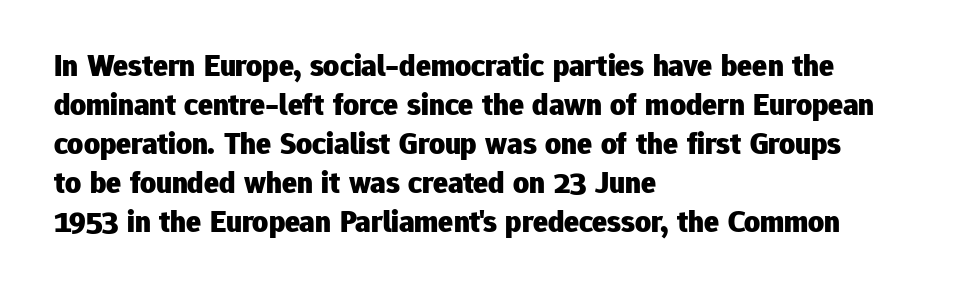
Q: Is the text bold? A: Yes.
Q: Is the text italic (slanted)? A: No, it is upright.
Q: Is the typeface a serif or a sans-serif typeface? A: Sans-serif.
Q: Is the text underlined? A: No.
Q: How is the paragraph aligned? A: Left-aligned.
Q: Is the spacing between letters normal or unusually wide? A: Normal.
Q: Is the spacing between lines tight, normal or loose? A: Normal.
Q: Width (condensed, normal, or wide)? A: Normal.
Q: Stroke contrast? A: Low.
Q: x-height? A: Medium.
Q: Monospaced? A: No.
